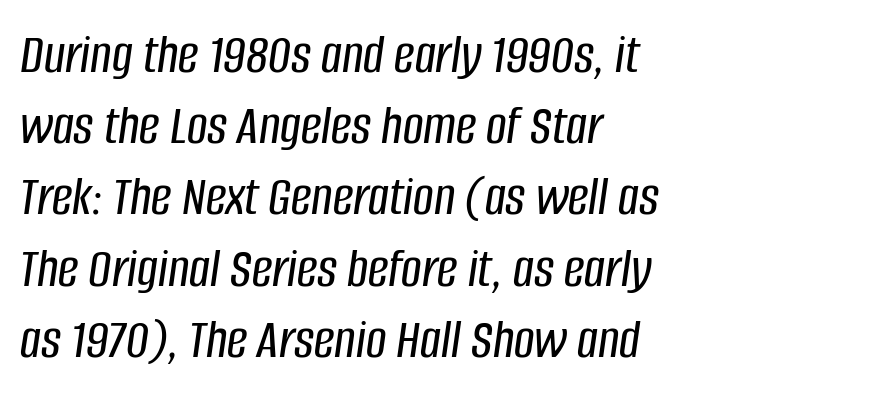
The rendering uses a moderate line-height, typical for paragraphs. Teacher's note: observe the even left margin — that is flush-left alignment. Descenders are the only things crossing below the line. No extra tracking has been applied to these lines. It's the slanting kind of type. The face used here is proportionally spaced, like ordinary book or web type.
